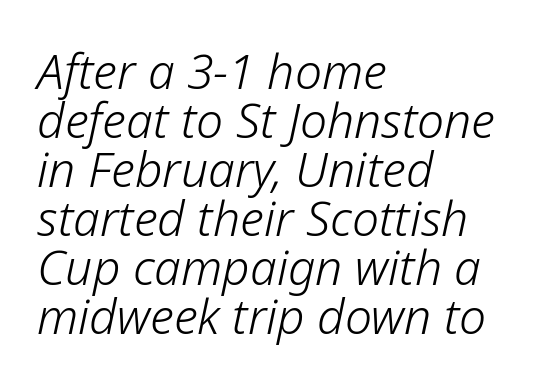
The image shows 48 px light type, italic (leaning right); set left-aligned, tight line spacing (1.02x), normal letter spacing, not underlined; low stroke contrast and a medium x-height.
